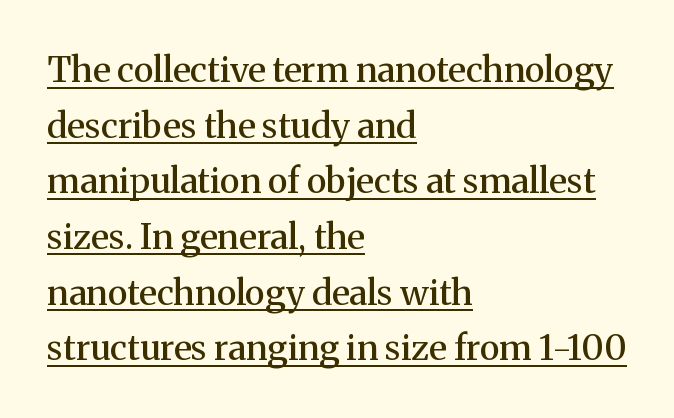
{"serif": "yes", "italic": "no", "bold": "semi", "weight": "semibold", "width": "normal", "stroke_contrast": "medium", "x_height": "medium", "monospaced": "no", "underline": "yes", "align": "left", "line_spacing": "normal", "line_spacing_ratio": 1.59, "letter_spacing": "normal", "letter_spacing_em": 0.0, "glyph_px": 35}
